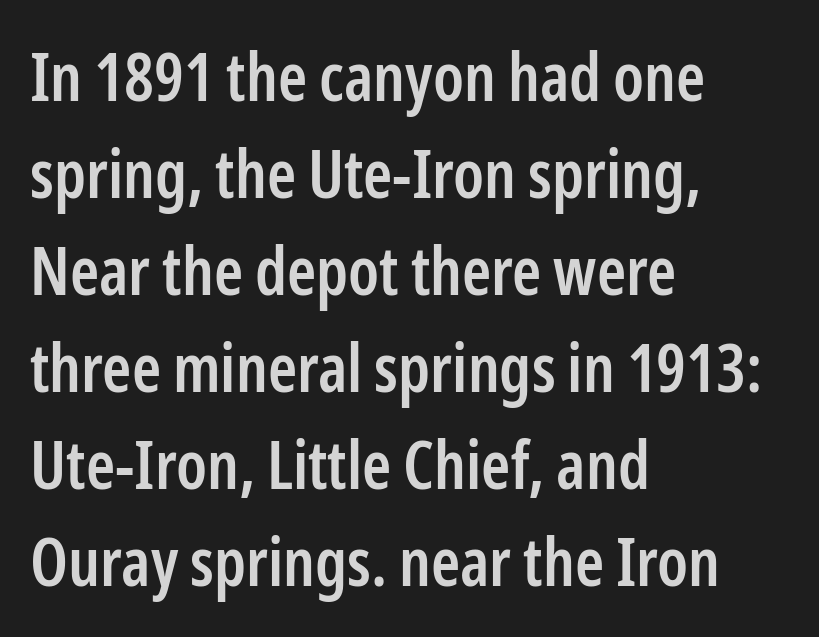
Q: Is the text bold? A: Semi-bold.
Q: Is the text italic (slanted)? A: No, it is upright.
Q: Is the typeface a serif or a sans-serif typeface? A: Sans-serif.
Q: Is the text underlined? A: No.
Q: How is the paragraph aligned? A: Left-aligned.
Q: Is the spacing between letters normal or unusually wide? A: Normal.
Q: Is the spacing between lines tight, normal or loose? A: Normal.
Q: Width (condensed, normal, or wide)? A: Condensed.
Q: Stroke contrast? A: Low.
Q: x-height? A: Medium.
Q: Monospaced? A: No.
